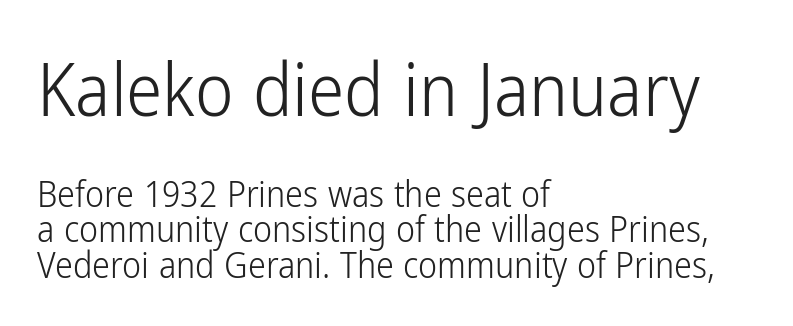
The image shows 73 px light, condensed sans-serif type, upright; set left-aligned, tight line spacing (0.99x), normal letter spacing, not underlined; the first (top) block is 2.03x larger; low stroke contrast and a medium x-height.
